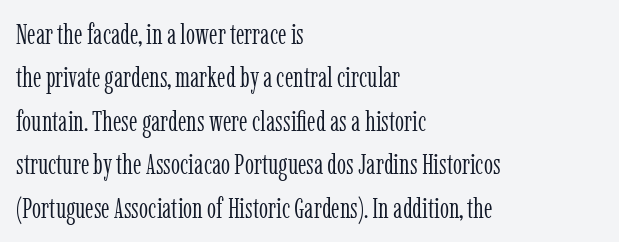
The typesetter chose a ragged-right arrangement here. Compared with typical paragraphs, the rows here are spaced about the same. This sample uses a serif face. Just letters on the line, the space beneath them empty. Does extra space separate the letters? No, they use regular spacing. The type sits square on the baseline with zero lean.
